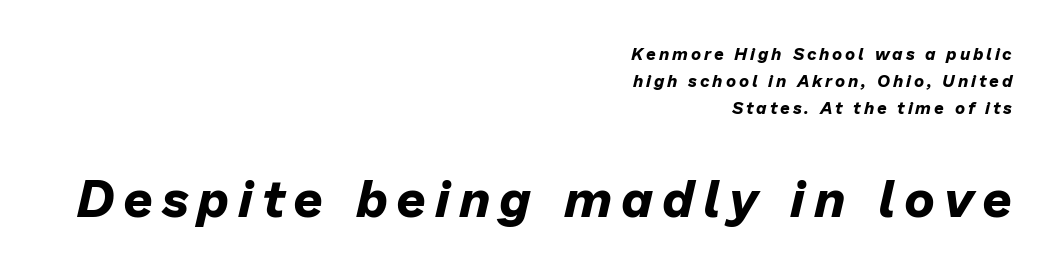
The image shows 52 px bold type, italic (leaning right); set right-aligned, normal line spacing (1.58x), not underlined; the second (bottom) block is 3.06x larger; low stroke contrast and a medium x-height.
